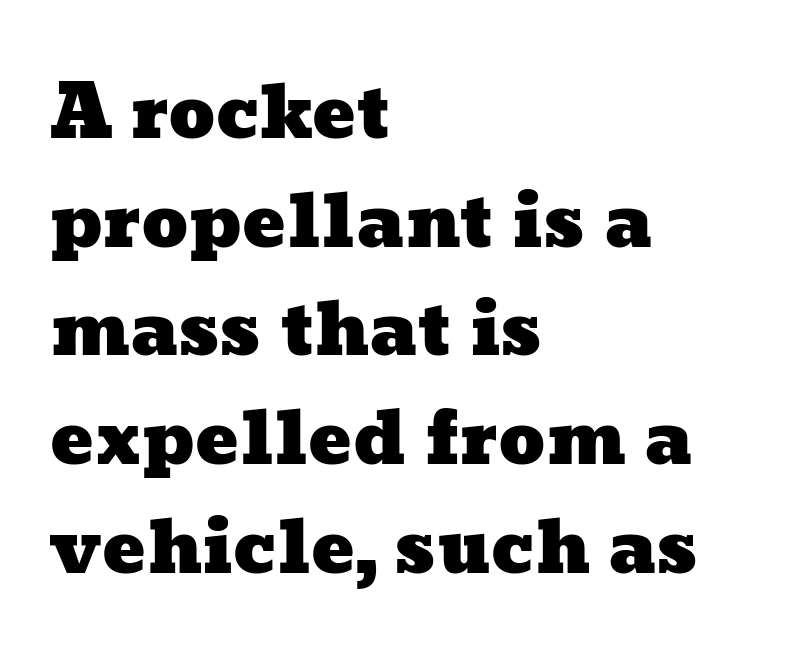
The image shows 72 px wide type; set left-aligned, normal line spacing (1.51x), normal letter spacing, not underlined; low stroke contrast and a medium x-height.
